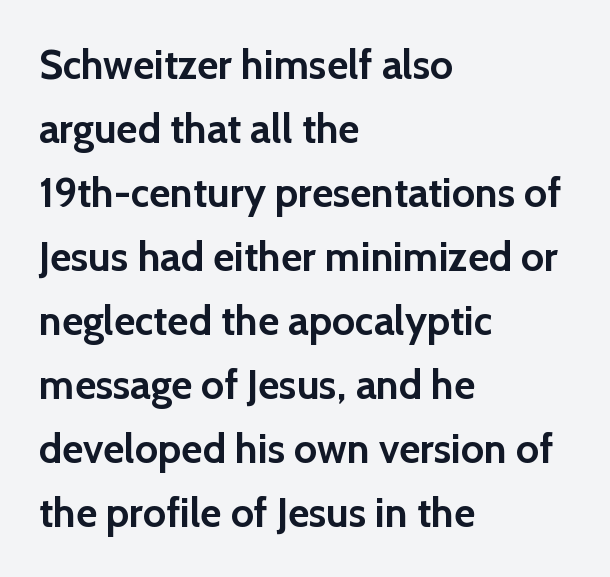
A typesetter would call this proportional, since set widths differ per character. This is sans-serif lettering, the kind often seen on screens and signage. This rendering features lettering with no underline. This sample uses an upright cut, with every glyph sitting square on the baseline. The compositor pushed each line to the left boundary.
